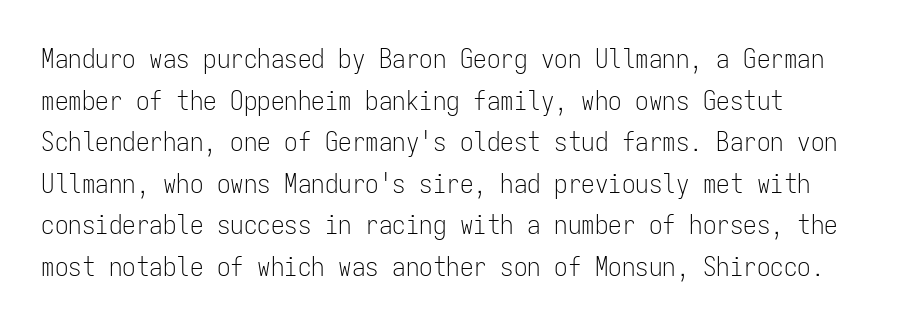
{"italic": "no", "bold": "no", "underline": "no", "line_spacing": "normal", "line_spacing_ratio": 1.54, "letter_spacing": "normal", "letter_spacing_em": 0.0, "glyph_px": 27}
